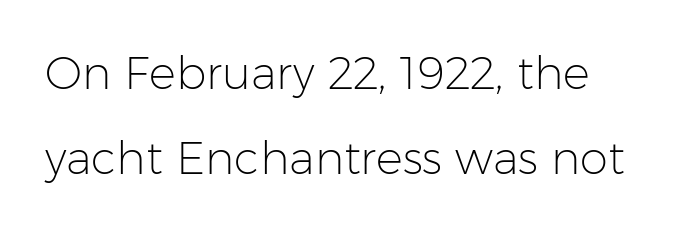
Q: Is the text bold? A: No.
Q: Is the text italic (slanted)? A: No, it is upright.
Q: Is the typeface a serif or a sans-serif typeface? A: Sans-serif.
Q: Is the text underlined? A: No.
Q: Is the spacing between letters normal or unusually wide? A: Normal.
Q: Width (condensed, normal, or wide)? A: Normal.
Q: Stroke contrast? A: Low.
Q: x-height? A: Medium.
Q: Monospaced? A: No.
